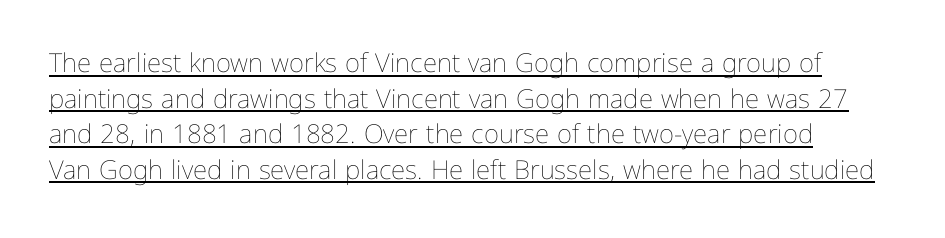
Nobody touched the tracking dial on this one. A rule runs beneath these lines of type. The strokes are not fattened; the text isn't bold. Is there any slant? The stems are plumb.
